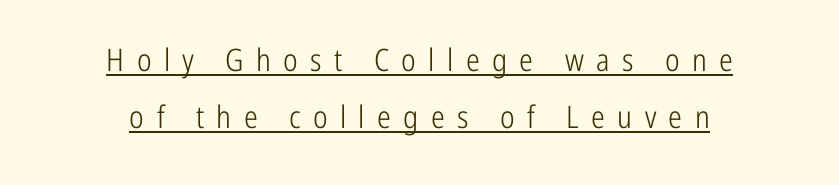
Q: Is the text bold? A: No.
Q: Is the text italic (slanted)? A: No, it is upright.
Q: Is the typeface a serif or a sans-serif typeface? A: Sans-serif.
Q: Is the text underlined? A: Yes.
Q: How is the paragraph aligned? A: Centered.
Q: Is the spacing between letters normal or unusually wide? A: Unusually wide.
Q: Width (condensed, normal, or wide)? A: Condensed.
Q: Stroke contrast? A: Low.
Q: x-height? A: Medium.
Q: Monospaced? A: No.
